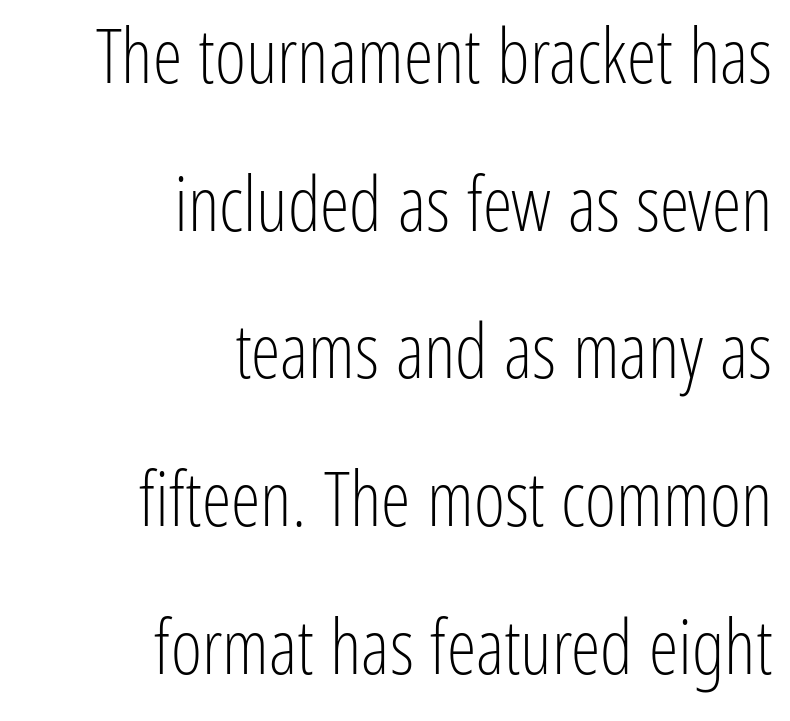
The image shows 75 px light, condensed sans-serif type, upright; set right-aligned, loose line spacing (1.97x), normal letter spacing, not underlined; low stroke contrast and a medium x-height.
